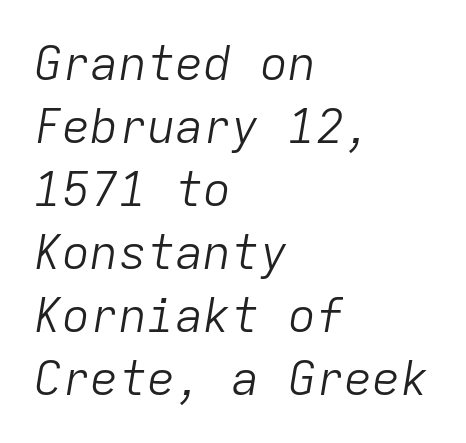
The image shows 47 px light type, italic (leaning right), monospaced; set left-aligned, normal line spacing (1.34x), normal letter spacing, not underlined; low stroke contrast and a medium x-height.
